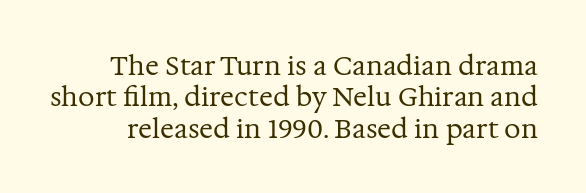
Q: Is the text bold? A: No.
Q: Is the text italic (slanted)? A: No, it is upright.
Q: Is the text underlined? A: No.
Q: Is the spacing between letters normal or unusually wide? A: Normal.
